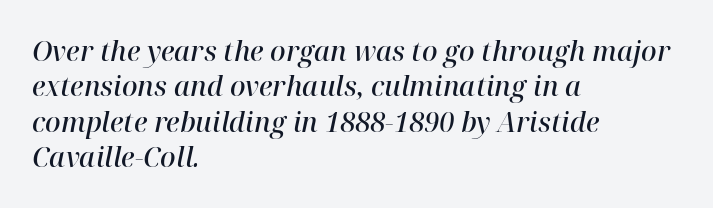
The image shows 27 px text type, italic (leaning right); set left-aligned, normal line spacing (1.31x), normal letter spacing, not underlined.
